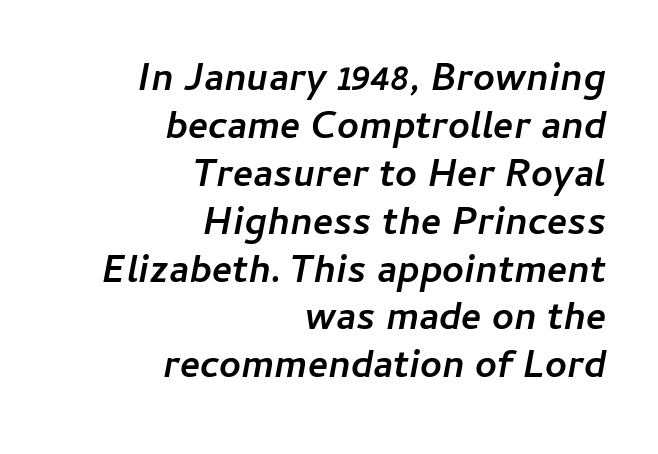
{"italic": "yes", "lean": "right", "slant_degrees": 11, "bold": "yes", "weight": "semibold", "width": "normal", "stroke_contrast": "low", "x_height": "medium", "monospaced": "no", "underline": "no", "align": "right", "line_spacing": "normal", "line_spacing_ratio": 1.26, "letter_spacing": "normal", "letter_spacing_em": 0.0, "glyph_px": 38}
